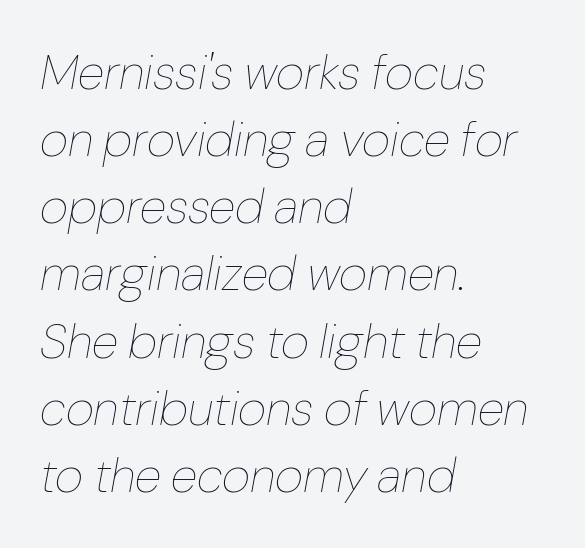
The image shows 49 px thin type, italic (leaning right); set left-aligned, normal line spacing (1.37x), normal letter spacing, not underlined; low stroke contrast and a medium x-height.
